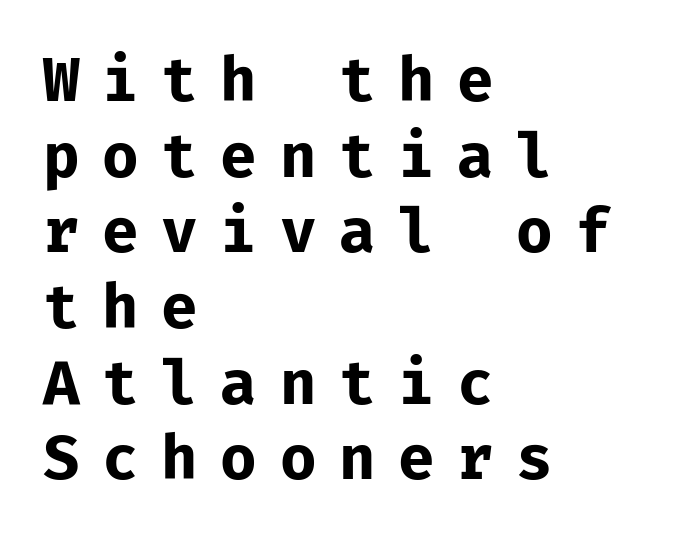
The space beneath each line is pristine and unruled. Regarding serifs, this sample does without them. Think of a typewriter: that constant character pitch is what you see here. Here the glyphs are tracked loosely, breaking word shapes into spaced letters. Posture: upright roman.
